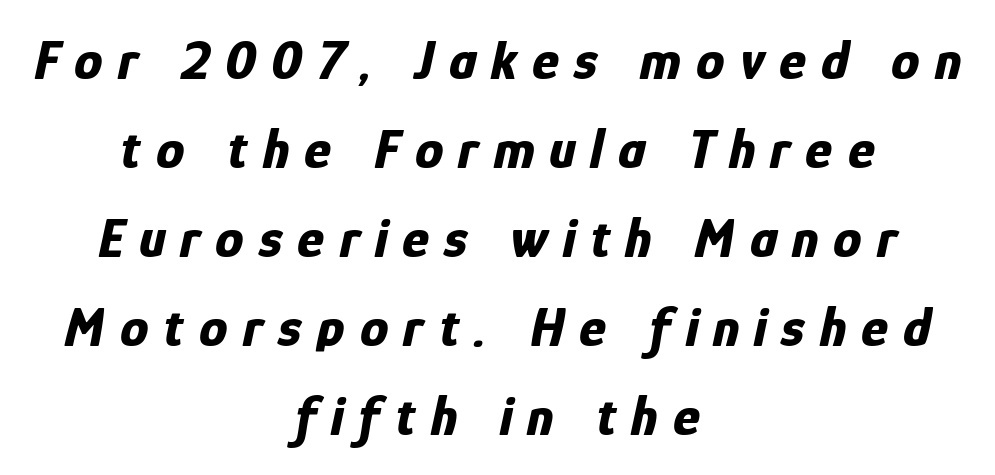
The rendering inserts visible extra space after every character. Think of a printed novel: that variable character pitch is what you see here. Is there much room between lines? A standard amount, neither cramped nor airy. The whole block is typeset with a tilt.
